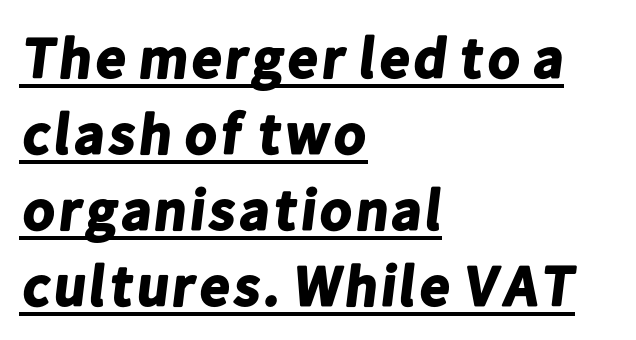
{"serif": "no", "bold": "yes", "weight": "bold", "width": "normal", "stroke_contrast": "low", "x_height": "medium", "monospaced": "no", "underline": "yes", "align": "left", "line_spacing": "normal", "line_spacing_ratio": 1.31, "letter_spacing": "normal", "letter_spacing_em": 0.0, "glyph_px": 58}
